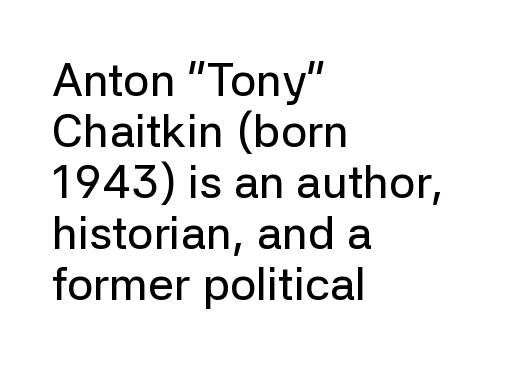
The image shows 46 px sans-serif type, upright; set left-aligned, tight line spacing (1.11x), normal letter spacing, not underlined; low stroke contrast and a medium x-height.
